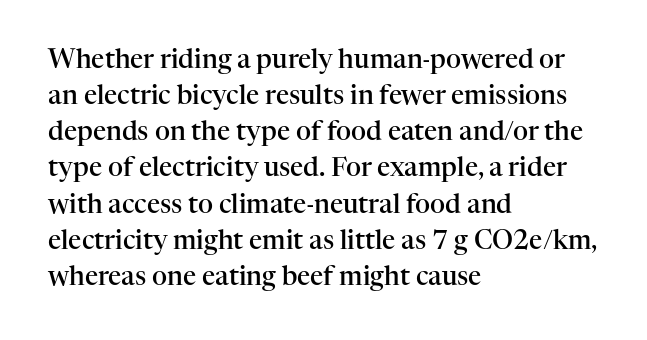
Designer's note — italics off, roman on. The sample has been set in demibold, a notch under bold. Anything drawn beneath the words? Only blank space. Does the copy run flush right? No — it runs flush left. The lines sit at an ordinary, default distance from one another.
